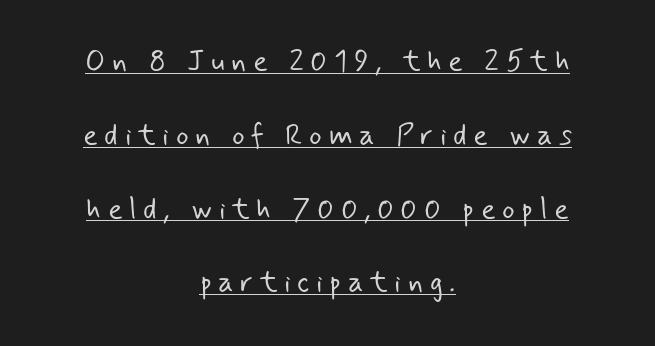
{"serif": "no", "bold": "no", "weight": "light", "width": "normal", "stroke_contrast": "low", "x_height": "small", "monospaced": "no", "underline": "yes", "align": "center", "line_spacing": "loose", "line_spacing_ratio": 2.46, "letter_spacing": "wide", "letter_spacing_em": 0.22, "glyph_px": 30}
